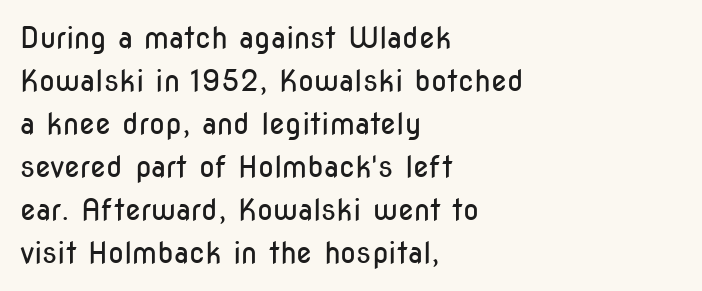
{"serif": "no", "italic": "no", "bold": "no", "weight": "regular", "width": "condensed", "stroke_contrast": "low", "x_height": "medium", "monospaced": "no", "underline": "no", "align": "left", "line_spacing": "normal", "line_spacing_ratio": 1.48, "letter_spacing": "normal", "letter_spacing_em": 0.0, "glyph_px": 29}
